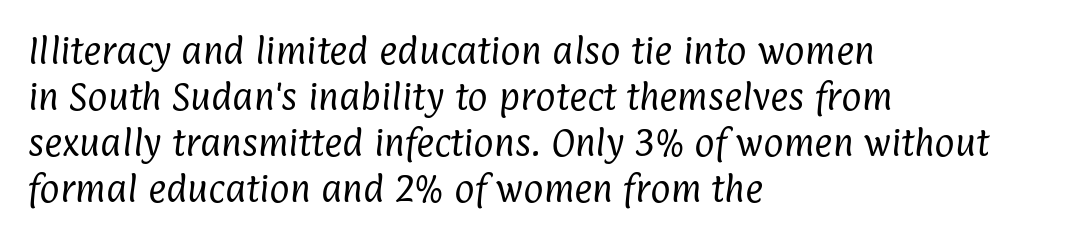
The image shows 31 px regular-weight, condensed sans-serif type; set left-aligned, normal line spacing (1.48x), normal letter spacing, not underlined; low stroke contrast and a medium x-height.
